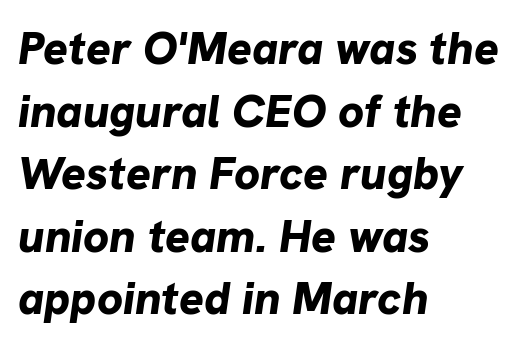
A full-strength bold gives these letters their thick strokes. These lines were composed using italics. Here the designer chose a conventional face with non-uniform glyph widths. The line texture is even and compact thanks to regular tracking. Reading down the block, your eye returns to a fixed left position each line. This block has exactly the height ordinary leading produces.
